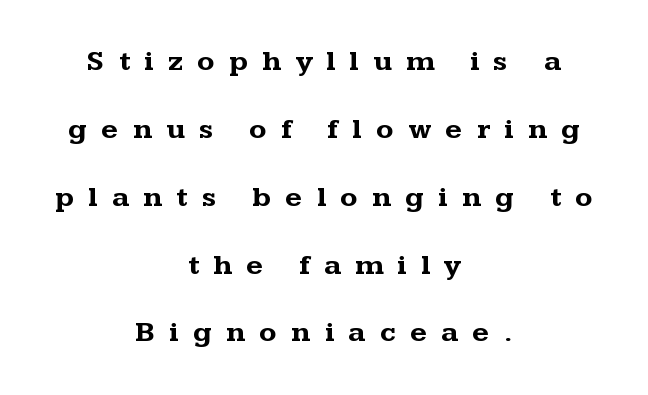
{"serif": "yes", "italic": "no", "bold": "yes", "weight": "bold", "width": "wide", "stroke_contrast": "medium", "x_height": "medium", "monospaced": "no", "underline": "no", "align": "center", "line_spacing": "loose", "line_spacing_ratio": 2.34, "letter_spacing": "wide", "letter_spacing_em": 0.49, "glyph_px": 29}
